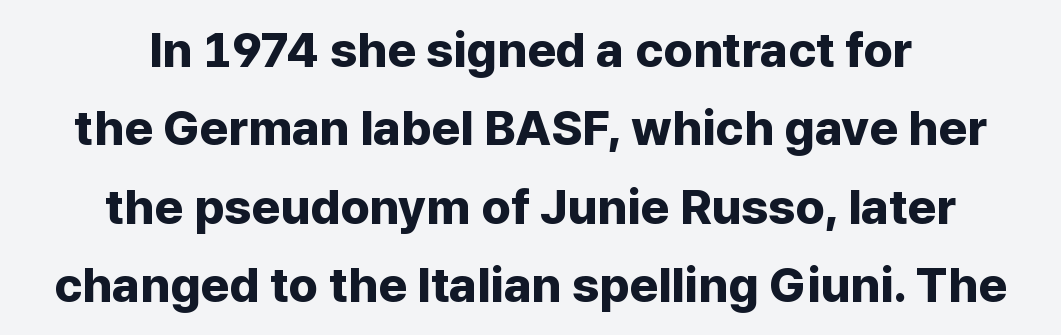
The image shows 49 px bold sans-serif type, upright; set centered, normal line spacing (1.6x), normal letter spacing, not underlined; low stroke contrast and a medium x-height.
